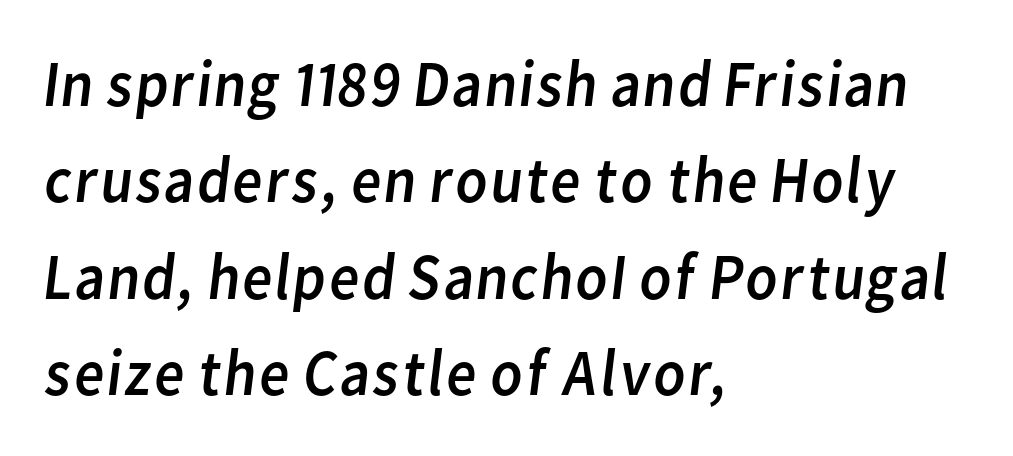
{"serif": "no", "bold": "no", "weight": "regular", "width": "normal", "stroke_contrast": "low", "x_height": "medium", "monospaced": "no", "underline": "no", "align": "left", "line_spacing": "normal", "line_spacing_ratio": 1.46, "letter_spacing": "normal", "letter_spacing_em": 0.0, "glyph_px": 66}
